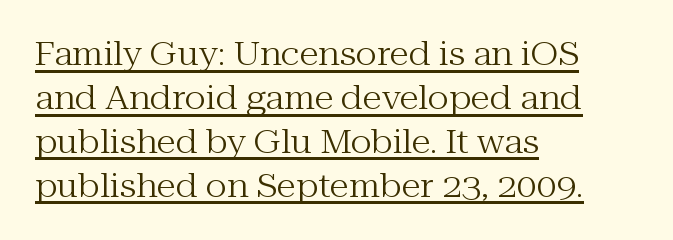
Q: Is the text bold? A: No.
Q: Is the text italic (slanted)? A: No, it is upright.
Q: Is the typeface a serif or a sans-serif typeface? A: Serif.
Q: Is the text underlined? A: Yes.
Q: How is the paragraph aligned? A: Left-aligned.
Q: Is the spacing between letters normal or unusually wide? A: Normal.
Q: Is the spacing between lines tight, normal or loose? A: Normal.
Q: Width (condensed, normal, or wide)? A: Normal.
Q: Stroke contrast? A: Medium.
Q: x-height? A: Medium.
Q: Monospaced? A: No.
